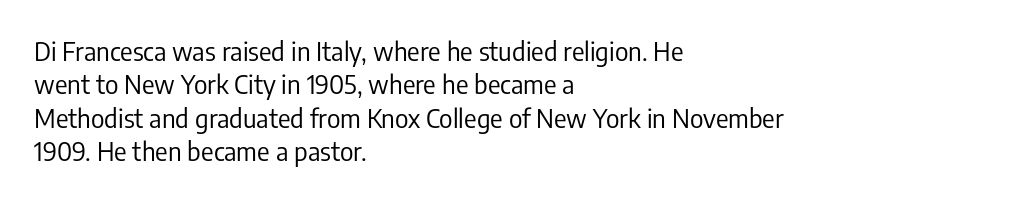
{"italic": "no", "bold": "no", "underline": "no", "align": "left", "line_spacing": "normal", "line_spacing_ratio": 1.28, "letter_spacing": "normal", "letter_spacing_em": 0.0, "glyph_px": 26}
